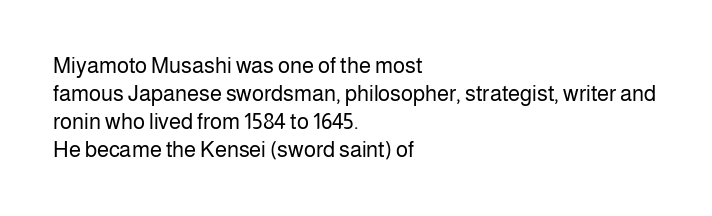
Q: Is the text bold? A: No.
Q: Is the text italic (slanted)? A: No, it is upright.
Q: Is the text underlined? A: No.
Q: How is the paragraph aligned? A: Left-aligned.
Q: Is the spacing between letters normal or unusually wide? A: Normal.
Q: Is the spacing between lines tight, normal or loose? A: Normal.
